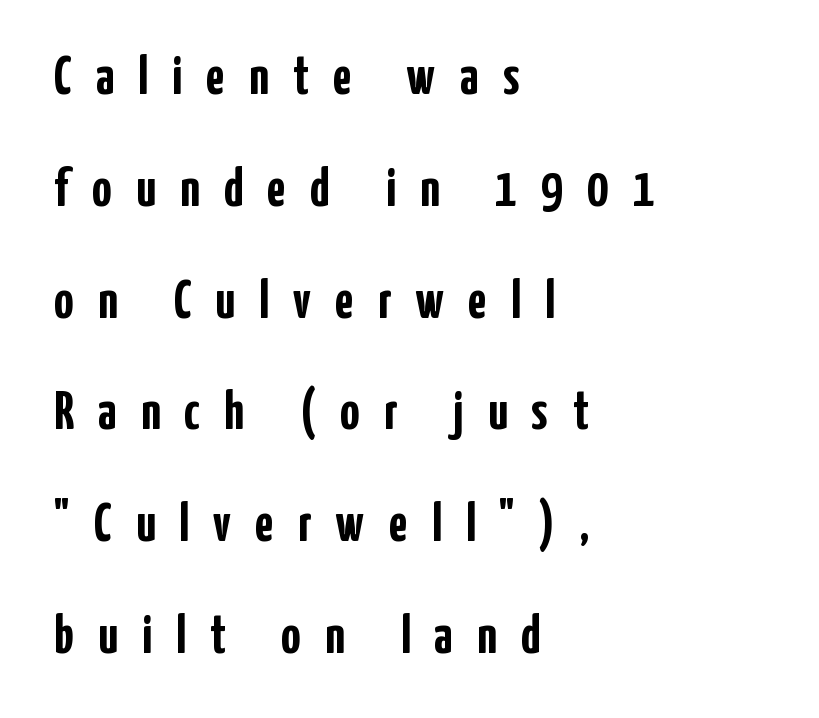
Q: Is the text bold? A: Yes.
Q: Is the text italic (slanted)? A: No, it is upright.
Q: Is the typeface a serif or a sans-serif typeface? A: Sans-serif.
Q: Is the text underlined? A: No.
Q: How is the paragraph aligned? A: Left-aligned.
Q: Is the spacing between letters normal or unusually wide? A: Unusually wide.
Q: Is the spacing between lines tight, normal or loose? A: Loose.
Q: Width (condensed, normal, or wide)? A: Condensed.
Q: Stroke contrast? A: Low.
Q: x-height? A: Medium.
Q: Monospaced? A: No.
